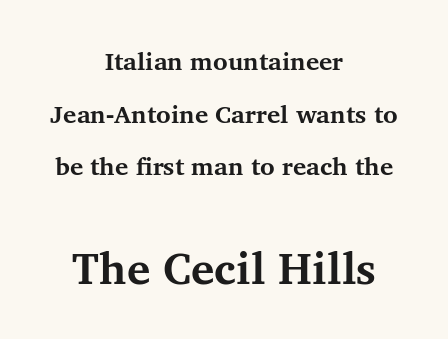
The image shows 44 px bold serif type, upright; set centered, loose line spacing (2.11x), normal letter spacing, not underlined; the second (bottom) block is 1.76x larger; medium stroke contrast and a medium x-height.
